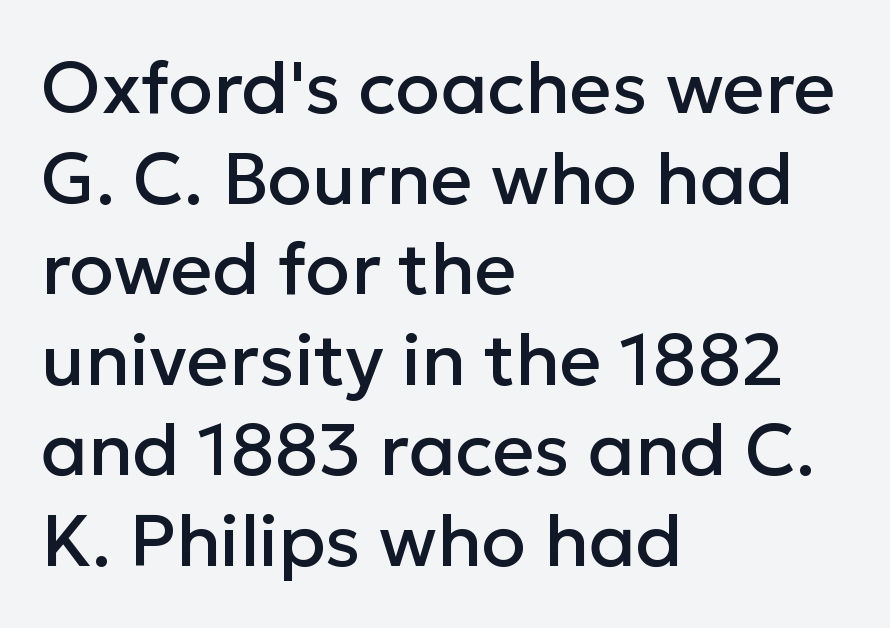
Q: Is the text italic (slanted)? A: No, it is upright.
Q: Is the typeface a serif or a sans-serif typeface? A: Sans-serif.
Q: Is the text underlined? A: No.
Q: How is the paragraph aligned? A: Left-aligned.
Q: Is the spacing between letters normal or unusually wide? A: Normal.
Q: Width (condensed, normal, or wide)? A: Normal.
Q: Stroke contrast? A: Low.
Q: x-height? A: Medium.
Q: Monospaced? A: No.
